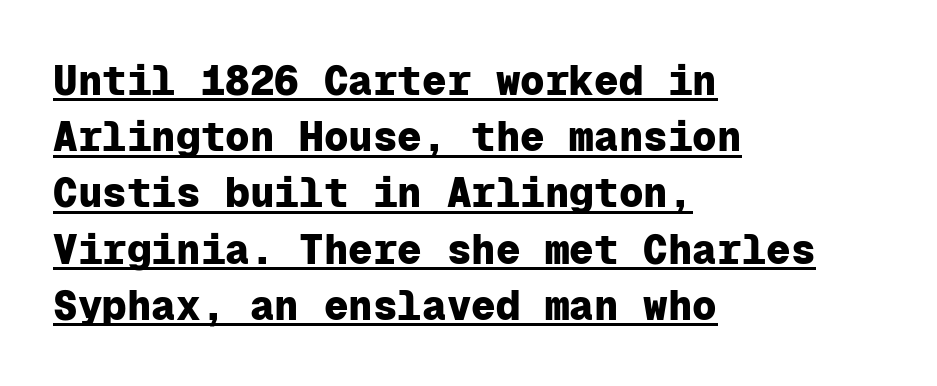
{"serif": "no", "italic": "no", "bold": "yes", "weight": "heavy", "width": "normal", "stroke_contrast": "low", "x_height": "medium", "monospaced": "yes", "underline": "yes", "align": "left", "line_spacing": "normal", "line_spacing_ratio": 1.37, "letter_spacing": "normal", "letter_spacing_em": 0.0, "glyph_px": 41}
